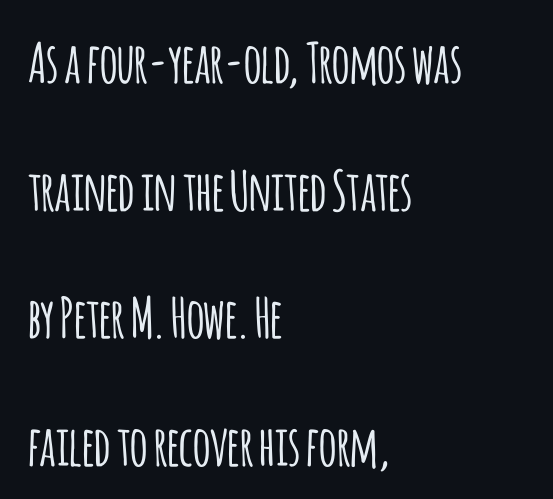
The image shows 55 px condensed sans-serif type, upright; set left-aligned, loose line spacing (2.32x), normal letter spacing, not underlined; low stroke contrast and a large x-height.
